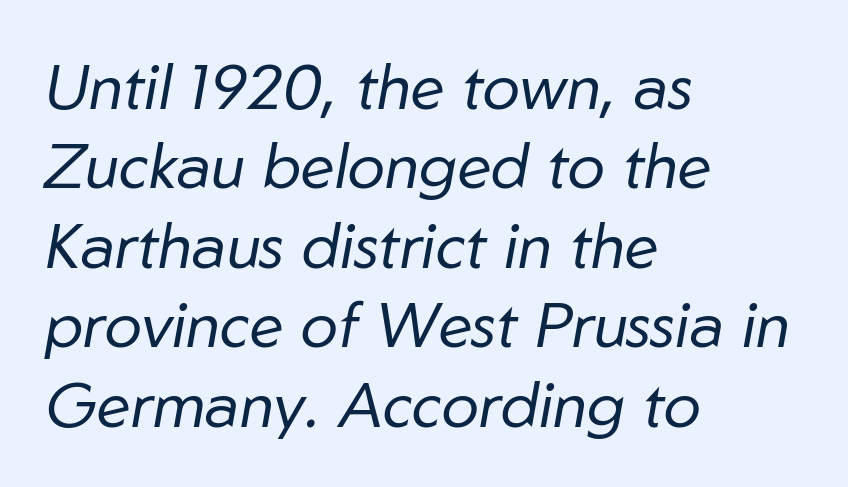
The image shows 63 px regular-weight type, italic (leaning right); set left-aligned, normal line spacing (1.26x), normal letter spacing, not underlined; low stroke contrast and a medium x-height.
